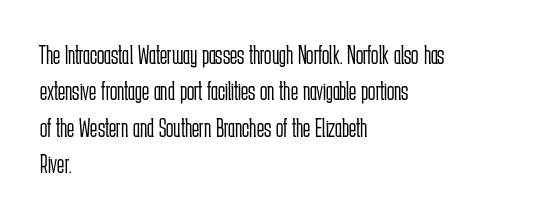
The image shows 27 px text type, upright; set left-aligned, normal line spacing (1.35x), normal letter spacing, not underlined.
